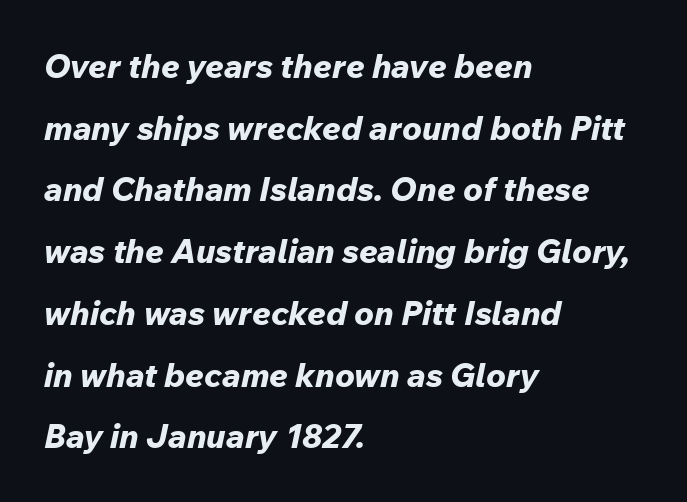
Q: Is the text bold? A: Yes.
Q: Is the text italic (slanted)? A: Yes, it leans right by about 12 degrees.
Q: Is the text underlined? A: No.
Q: How is the paragraph aligned? A: Left-aligned.
Q: Is the spacing between letters normal or unusually wide? A: Normal.
Q: Width (condensed, normal, or wide)? A: Normal.
Q: Stroke contrast? A: Low.
Q: x-height? A: Medium.
Q: Monospaced? A: No.
